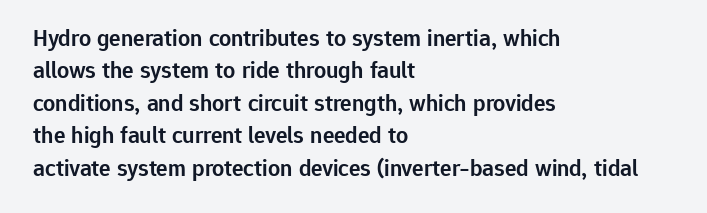
The image shows 24 px text type, upright; set left-aligned, normal line spacing (1.35x), normal letter spacing, not underlined.
